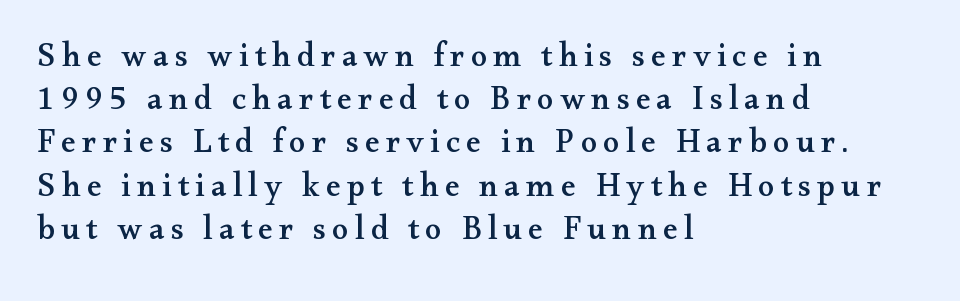
Letters rest on an invisible, unmarked baseline. The rendering uses natural spacing where letterforms have individual widths. This rendering employs a face with finishing strokes, i.e., a serif. A typesetter would mark this as roman, not italic. Rows of type keep a routine distance in the vertical direction.
